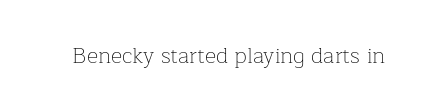
{"italic": "no", "bold": "no", "underline": "no", "letter_spacing": "normal", "letter_spacing_em": 0.0, "glyph_px": 22}
